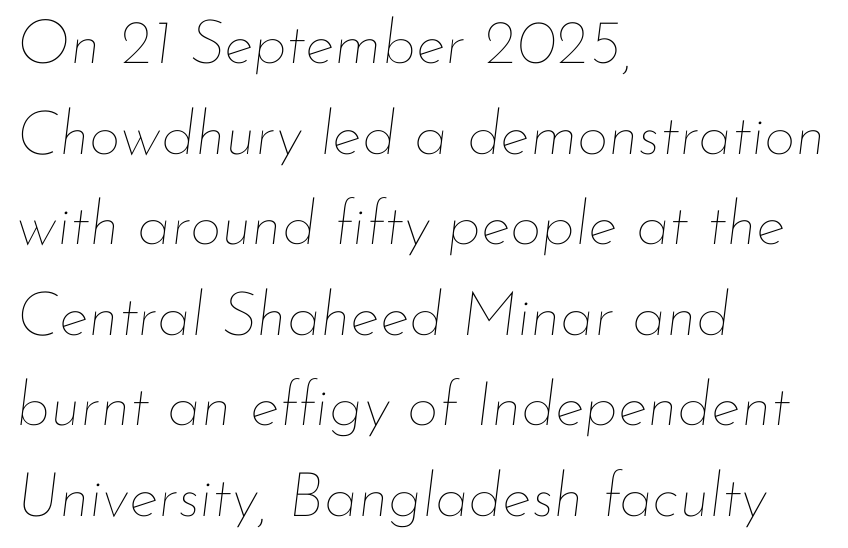
The image shows 62 px thin type, italic (leaning right); set left-aligned, normal line spacing (1.46x), normal letter spacing, not underlined; low stroke contrast and a small x-height.
